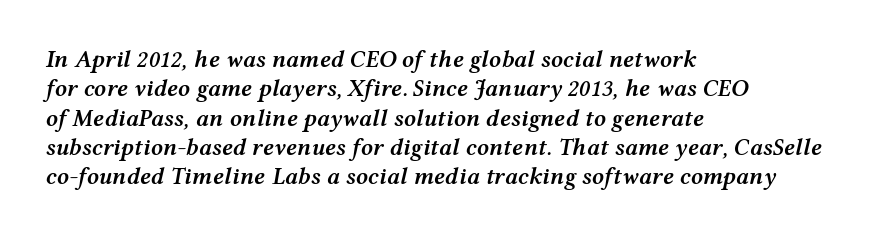
The image shows 24 px text type, italic (leaning right); set left-aligned, line spacing 1.22x, normal letter spacing, not underlined.
